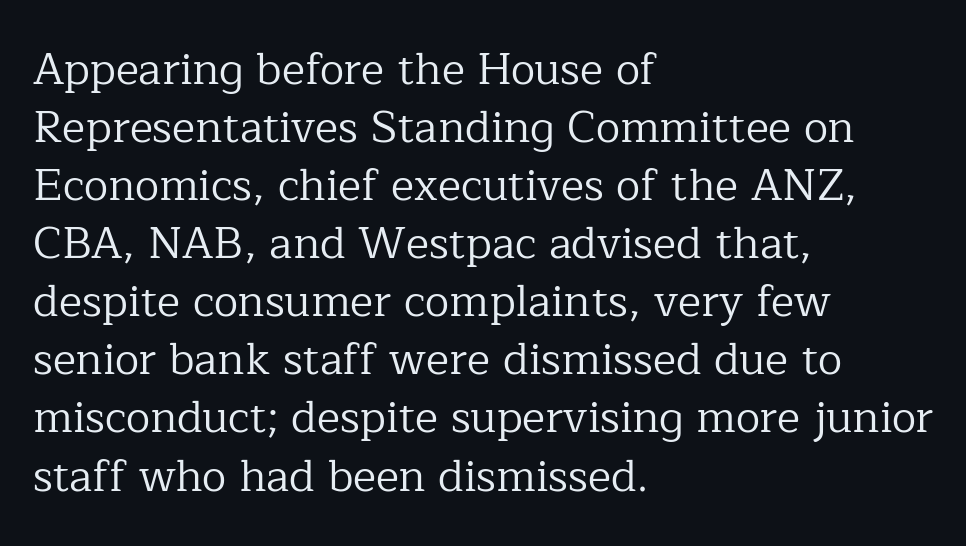
Q: Is the text bold? A: No.
Q: Is the text italic (slanted)? A: No, it is upright.
Q: Is the typeface a serif or a sans-serif typeface? A: Serif.
Q: Is the text underlined? A: No.
Q: How is the paragraph aligned? A: Left-aligned.
Q: Is the spacing between letters normal or unusually wide? A: Normal.
Q: Is the spacing between lines tight, normal or loose? A: Normal.
Q: Width (condensed, normal, or wide)? A: Normal.
Q: Stroke contrast? A: Low.
Q: x-height? A: Medium.
Q: Monospaced? A: No.
